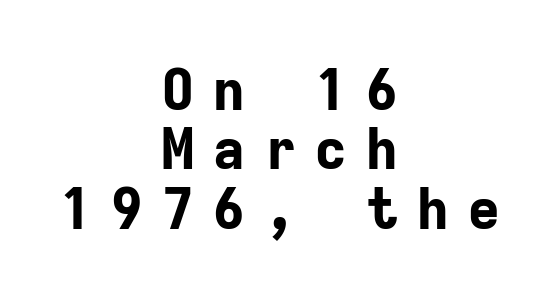
{"serif": "no", "italic": "no", "bold": "yes", "weight": "bold", "width": "normal", "stroke_contrast": "low", "x_height": "medium", "monospaced": "yes", "underline": "no", "align": "center", "line_spacing": "tight", "line_spacing_ratio": 1.06, "letter_spacing": "wide", "letter_spacing_em": 0.31, "glyph_px": 56}
